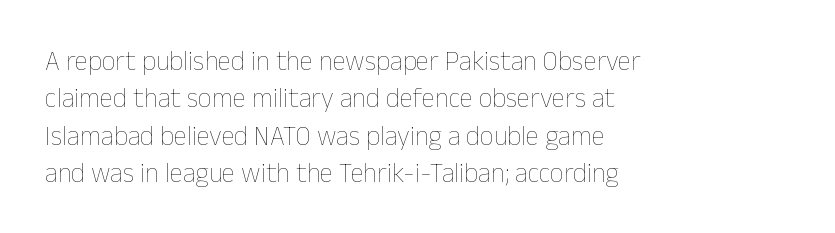
Interline gaps are of average width in this sample. Inter-character spacing is left at the font's built-in metrics. If you drew a line through each stem, it would be perfectly vertical. Words float on clear page, feet unadorned. Each line starts at the same left margin while the right side varies.
